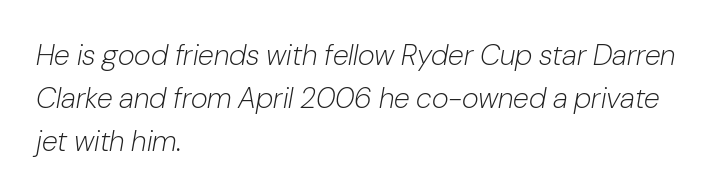
Q: Is the text bold? A: No.
Q: Is the text italic (slanted)? A: Yes, it leans right by about 10 degrees.
Q: Is the text underlined? A: No.
Q: How is the paragraph aligned? A: Left-aligned.
Q: Is the spacing between letters normal or unusually wide? A: Normal.
Q: Is the spacing between lines tight, normal or loose? A: Normal.
Q: Width (condensed, normal, or wide)? A: Normal.
Q: Stroke contrast? A: Low.
Q: x-height? A: Medium.
Q: Monospaced? A: No.
